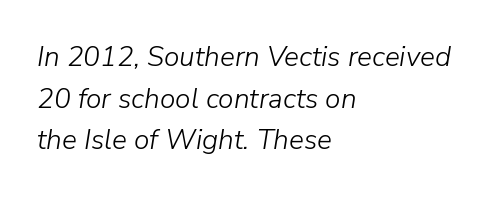
No heavy texture on the line: the type isn't bold. A typesetter would call this proportional, since set widths differ per character. No word sits above an underline. Inter-character spacing is left at the font's built-in metrics. Compared with a centered layout, this one pins lines to the left instead.
